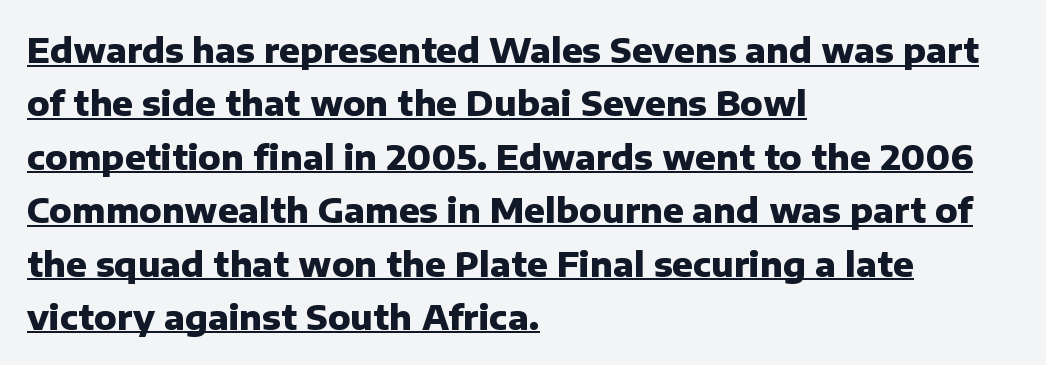
Q: Is the text bold? A: Yes.
Q: Is the text italic (slanted)? A: No, it is upright.
Q: Is the typeface a serif or a sans-serif typeface? A: Sans-serif.
Q: Is the text underlined? A: Yes.
Q: How is the paragraph aligned? A: Left-aligned.
Q: Is the spacing between letters normal or unusually wide? A: Normal.
Q: Is the spacing between lines tight, normal or loose? A: Normal.
Q: Width (condensed, normal, or wide)? A: Normal.
Q: Stroke contrast? A: Low.
Q: x-height? A: Medium.
Q: Monospaced? A: No.
